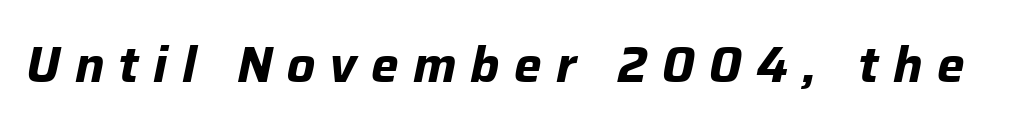
The image shows 49 px bold type, italic (leaning right); set unusually wide letter spacing (+0.29 em), not underlined; low stroke contrast and a medium x-height.
